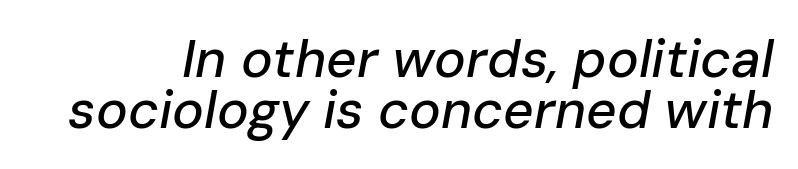
You could call the tracking neutral — neither tight nor loose. The letters are slanted; this is an italic face. The specimen omits any rule beneath the text block's lines. The space between consecutive lines is stingy.
